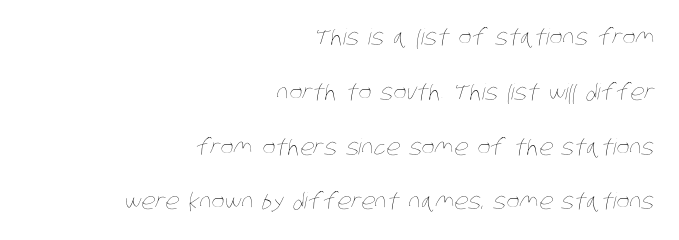
The image shows 22 px text type; set right-aligned, loose line spacing (2.49x), normal letter spacing, not underlined.
